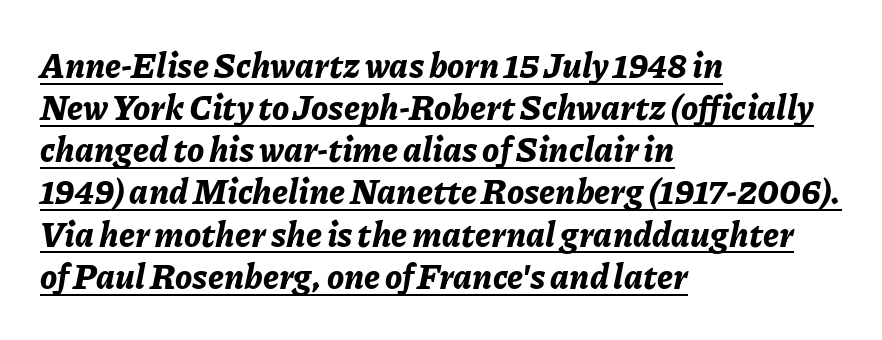
The image shows 34 px bold type, italic (leaning right); set left-aligned, line spacing 1.24x, normal letter spacing, underlined; low stroke contrast and a medium x-height.
